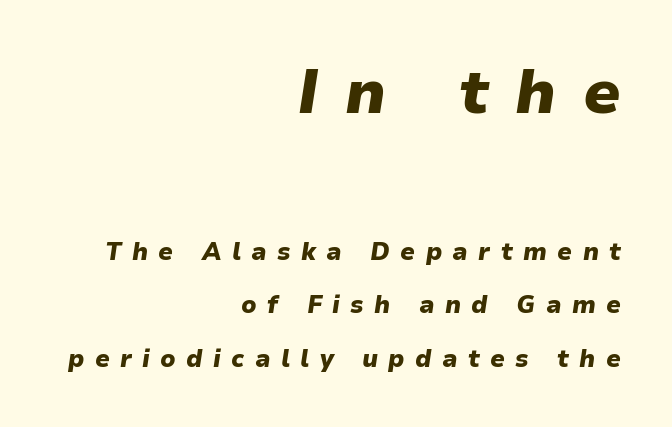
{"italic": "yes", "lean": "right", "slant_degrees": 9, "bold": "yes", "weight": "heavy", "width": "normal", "stroke_contrast": "low", "x_height": "medium", "monospaced": "no", "underline": "no", "align": "right", "line_spacing": "loose", "line_spacing_ratio": 2.22, "letter_spacing": "wide", "letter_spacing_em": 0.43, "larger_block": "first", "size_ratio": 2.54, "glyph_px": 61}
